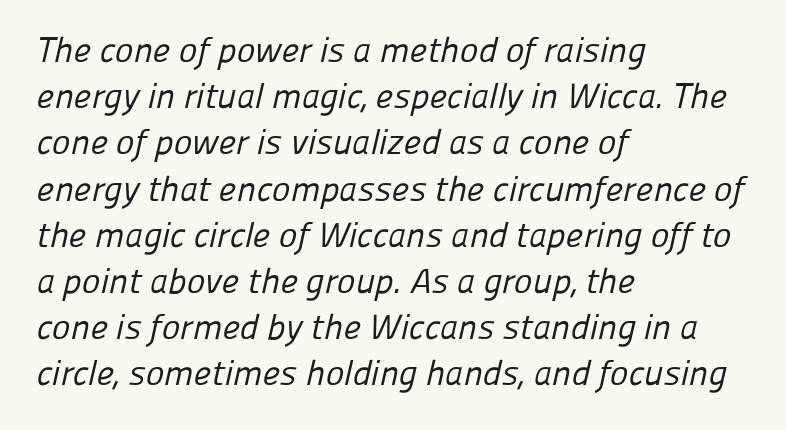
The rag falls on the right side of this text block. Proportional: the letters do not fall into vertical columns. No letter is thick-stroked: the sample isn't bold. How are the letters spaced? Ordinarily, with no added tracking. Whoever set this chose a conventional vertical rhythm.
